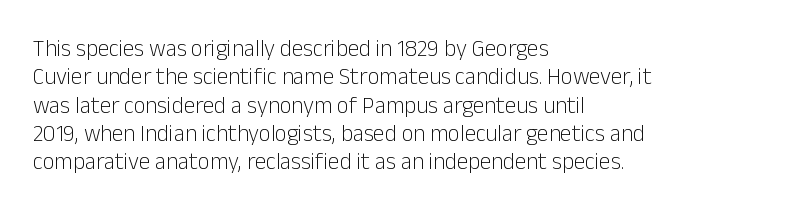
{"italic": "no", "bold": "no", "underline": "no", "align": "left", "line_spacing_ratio": 1.23, "letter_spacing": "normal", "letter_spacing_em": 0.0, "glyph_px": 23}
